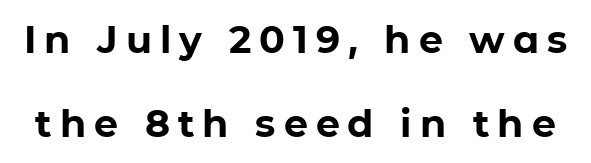
{"serif": "no", "italic": "no", "bold": "yes", "weight": "bold", "width": "normal", "stroke_contrast": "low", "x_height": "medium", "monospaced": "no", "underline": "no", "line_spacing": "loose", "line_spacing_ratio": 2.2, "letter_spacing": "wide", "letter_spacing_em": 0.21, "glyph_px": 38}
